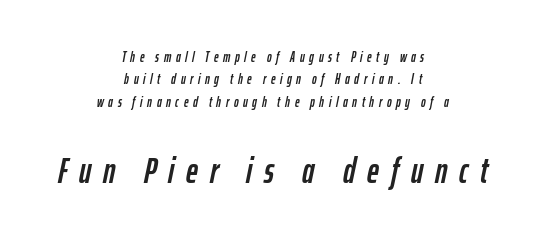
The image shows 36 px condensed type, italic (leaning right); set centered, normal line spacing (1.59x), unusually wide letter spacing (+0.33 em), not underlined; the second (bottom) block is 2.57x larger; low stroke contrast and a medium x-height.
